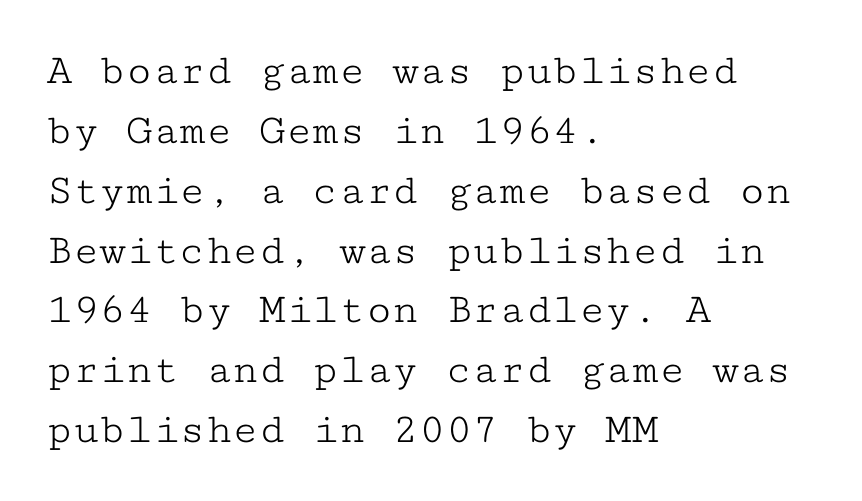
Q: Is the text bold? A: No.
Q: Is the text italic (slanted)? A: No, it is upright.
Q: Is the typeface a serif or a sans-serif typeface? A: Serif.
Q: Is the text underlined? A: No.
Q: How is the paragraph aligned? A: Left-aligned.
Q: Is the spacing between letters normal or unusually wide? A: Normal.
Q: Is the spacing between lines tight, normal or loose? A: Normal.
Q: Width (condensed, normal, or wide)? A: Wide.
Q: Stroke contrast? A: Low.
Q: x-height? A: Medium.
Q: Monospaced? A: Yes.
